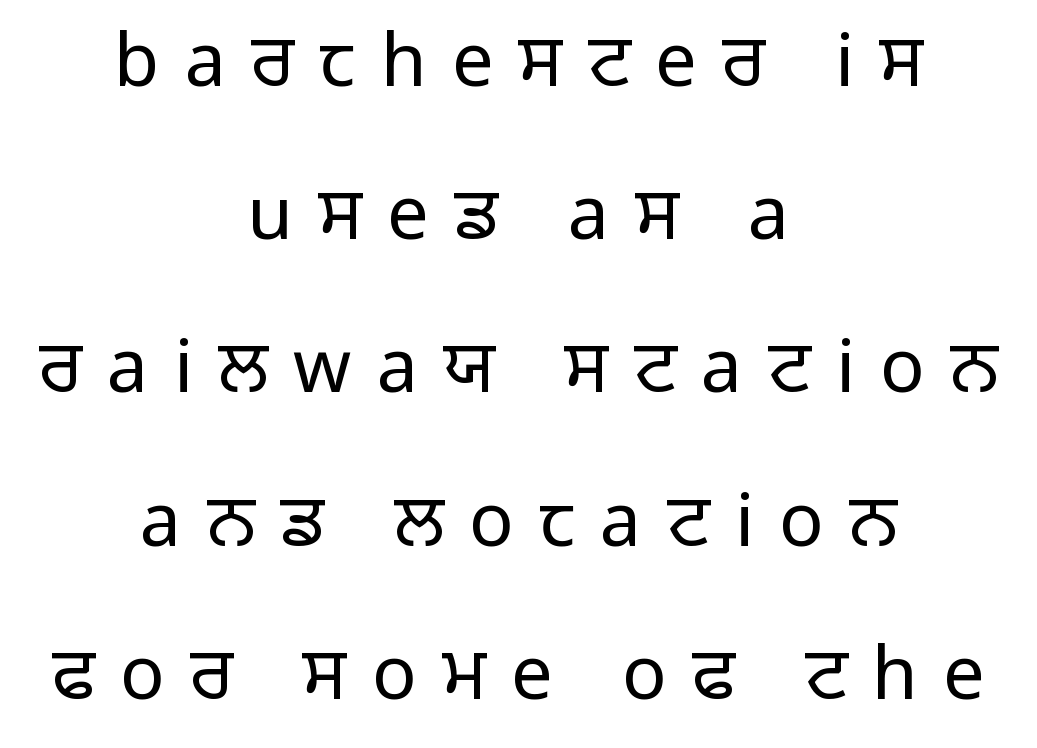
Q: Is the text bold? A: No.
Q: Is the text italic (slanted)? A: No, it is upright.
Q: Is the typeface a serif or a sans-serif typeface? A: Sans-serif.
Q: Is the text underlined? A: No.
Q: How is the paragraph aligned? A: Centered.
Q: Is the spacing between letters normal or unusually wide? A: Unusually wide.
Q: Is the spacing between lines tight, normal or loose? A: Loose.
Q: Width (condensed, normal, or wide)? A: Normal.
Q: Stroke contrast? A: Low.
Q: x-height? A: Medium.
Q: Monospaced? A: No.
